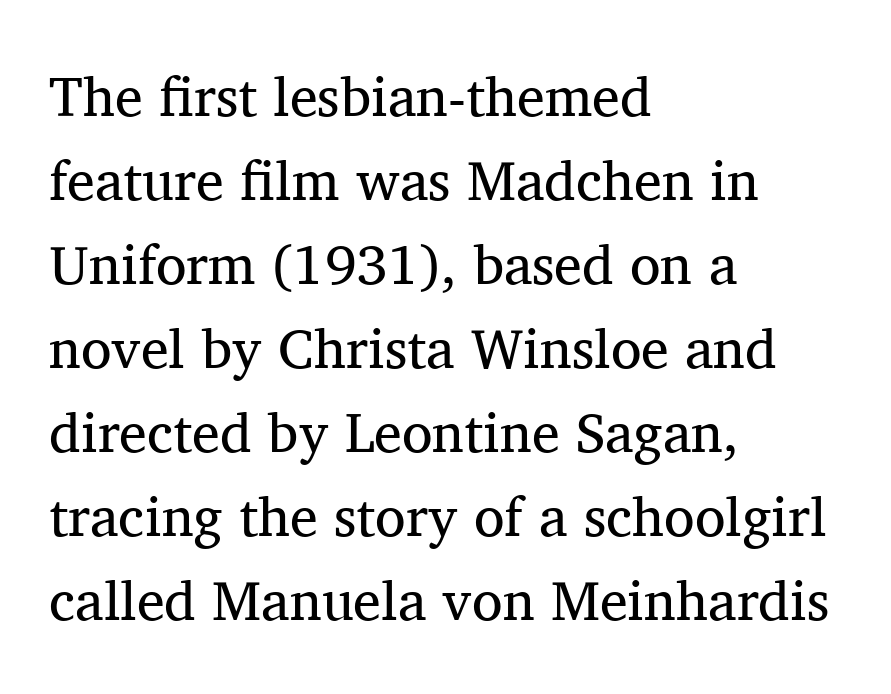
The image shows 56 px regular-weight serif type, upright; set left-aligned, normal line spacing (1.5x), normal letter spacing, not underlined; medium stroke contrast and a medium x-height.
